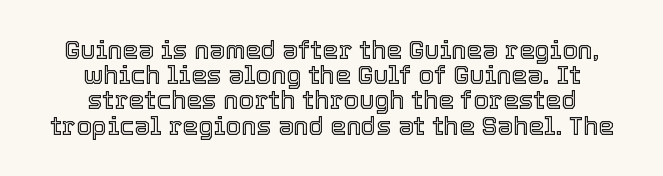
One-word summary of the alignment: center. A bare baseline throughout the passage. Posture: straight, roman, zero tilt. Default kerning and tracking; the words read as compact shapes. The leading is snug, giving the passage a crowded texture.
